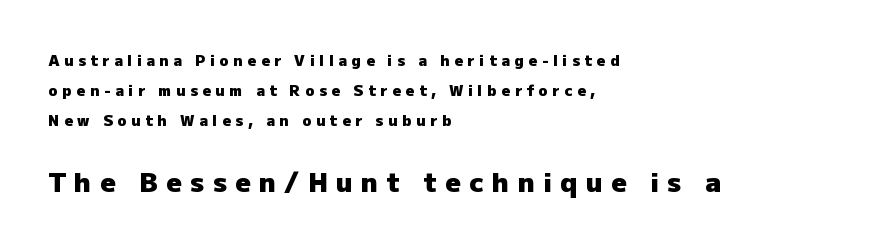
{"italic": "no", "bold": "yes", "underline": "no", "align": "left", "line_spacing": "loose", "line_spacing_ratio": 2.01, "letter_spacing": "wide", "letter_spacing_em": 0.31, "larger_block": "second", "size_ratio": 1.8, "glyph_px": 27}
